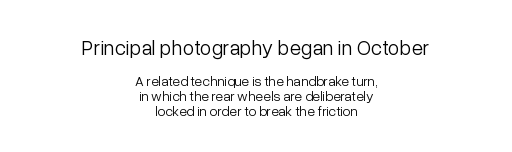
The passage shown has conventional tracking throughout. Summary of weight: not heavy and not bold. Horizontal bands of white between lines are thin slivers. The earlier block is typeset at a bigger size than the later block. Which margin do the lines hug? Neither — every line sits in the middle. You can tell it's not italic because the verticals are truly vertical.
